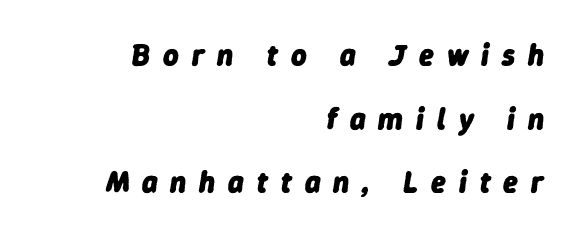
The image shows 30 px heavy type, italic (leaning right); set right-aligned, loose line spacing (2.12x), unusually wide letter spacing (+0.43 em), not underlined; low stroke contrast and a medium x-height.
